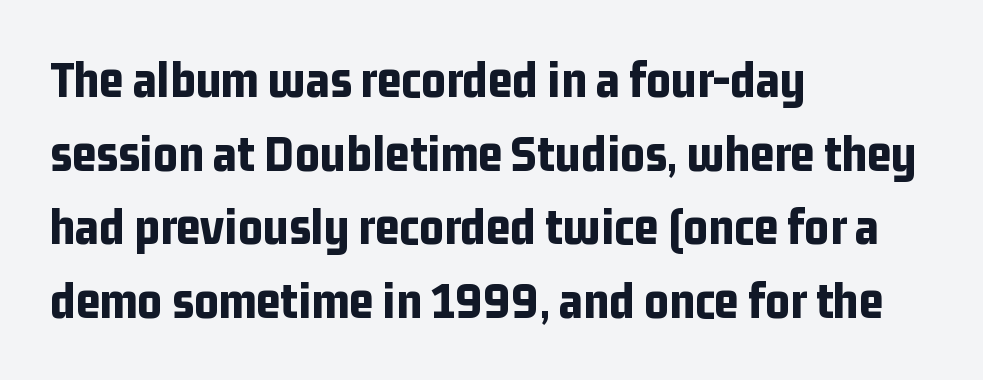
Q: Is the text bold? A: Yes.
Q: Is the text italic (slanted)? A: No, it is upright.
Q: Is the typeface a serif or a sans-serif typeface? A: Sans-serif.
Q: Is the text underlined? A: No.
Q: How is the paragraph aligned? A: Left-aligned.
Q: Is the spacing between letters normal or unusually wide? A: Normal.
Q: Is the spacing between lines tight, normal or loose? A: Normal.
Q: Width (condensed, normal, or wide)? A: Condensed.
Q: Stroke contrast? A: Low.
Q: x-height? A: Medium.
Q: Monospaced? A: No.
